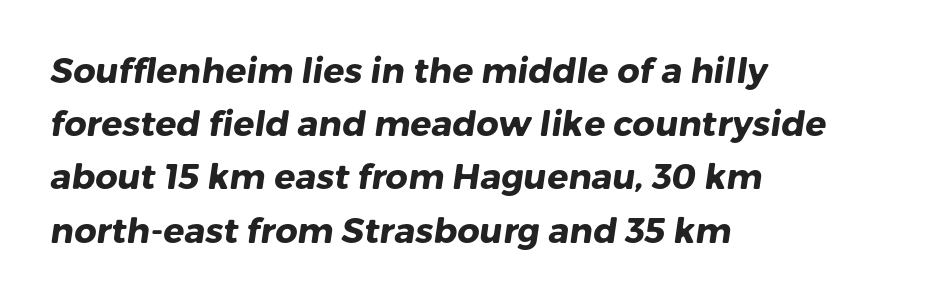
The image shows 35 px heavy sans-serif type; set left-aligned, normal line spacing (1.52x), normal letter spacing, not underlined; low stroke contrast and a medium x-height.
